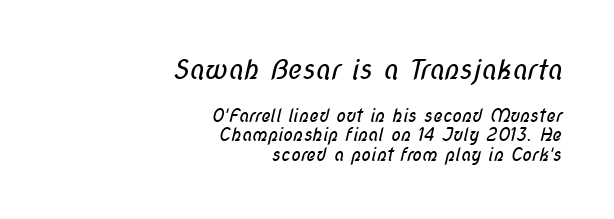
{"bold": "no", "underline": "no", "align": "right", "line_spacing": "tight", "line_spacing_ratio": 1.08, "letter_spacing": "normal", "letter_spacing_em": 0.0, "larger_block": "first", "size_ratio": 1.5, "glyph_px": 27}
